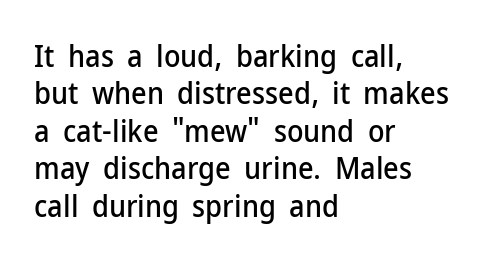
One-word summary of the alignment: left. You can tell it's not italic because the verticals are truly vertical. Bare-footed words on every line. This rendering employs a face without finishing strokes, i.e., a sans-serif. Compared with typical paragraphs, the rows here are spaced about the same. The line texture is even and compact thanks to regular tracking.
